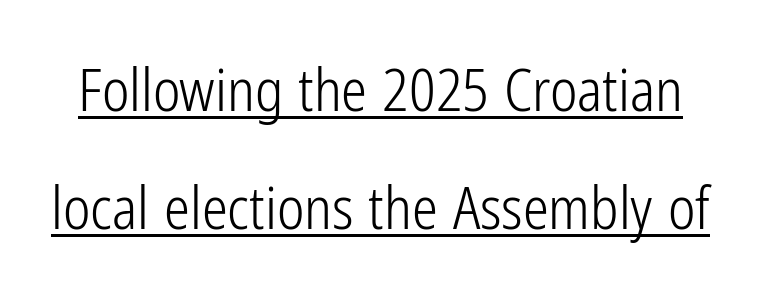
The image shows 58 px light, condensed sans-serif type, upright; set loose line spacing (2.03x), normal letter spacing, underlined; low stroke contrast and a medium x-height.
